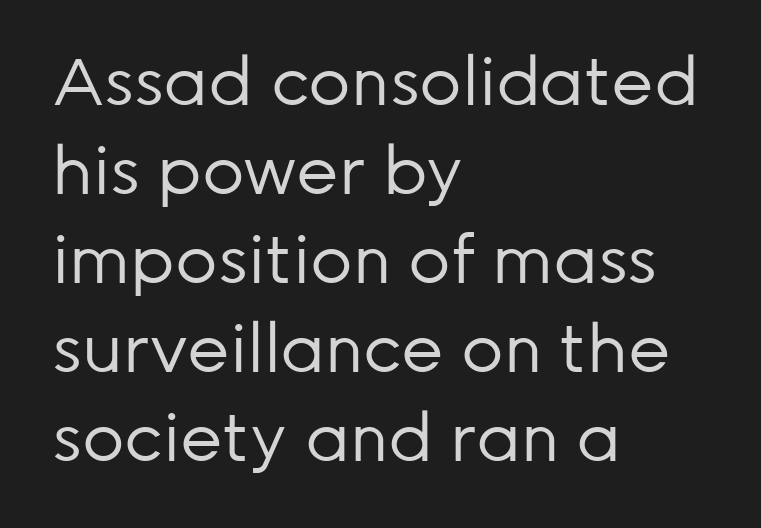
Q: Is the text bold? A: No.
Q: Is the text italic (slanted)? A: No, it is upright.
Q: Is the typeface a serif or a sans-serif typeface? A: Sans-serif.
Q: Is the text underlined? A: No.
Q: How is the paragraph aligned? A: Left-aligned.
Q: Is the spacing between letters normal or unusually wide? A: Normal.
Q: Is the spacing between lines tight, normal or loose? A: Normal.
Q: Width (condensed, normal, or wide)? A: Normal.
Q: Stroke contrast? A: Low.
Q: x-height? A: Medium.
Q: Monospaced? A: No.
